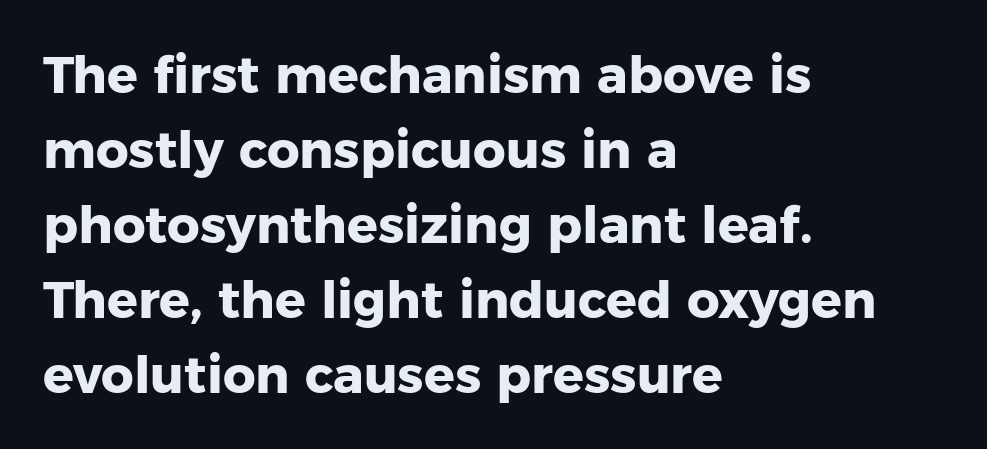
{"serif": "no", "italic": "no", "bold": "yes", "weight": "heavy", "width": "normal", "stroke_contrast": "low", "x_height": "medium", "monospaced": "no", "underline": "no", "align": "left", "line_spacing": "normal", "line_spacing_ratio": 1.47, "letter_spacing": "normal", "letter_spacing_em": 0.0, "glyph_px": 51}
